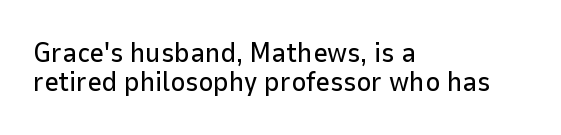
No feet cap the strokes, marking this as sans-serif type. The space between consecutive lines is stingy. Honestly, there is no underline to notice here at all. Each line starts at the same left margin while the right side varies. Is this a fixed-width face? No — the glyphs have proportional, varying widths.
